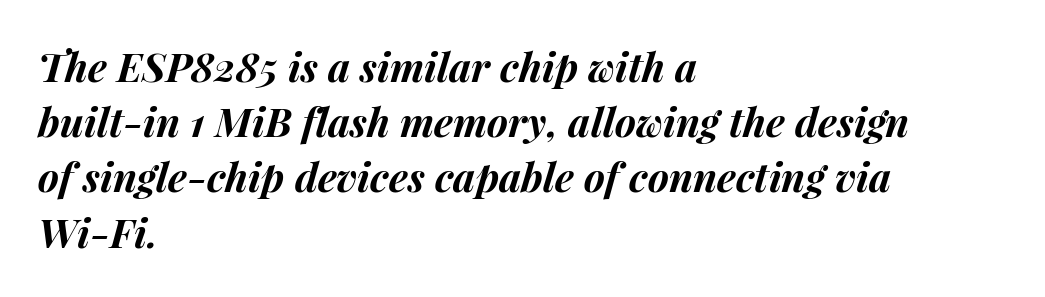
The image shows 40 px bold type, italic (leaning right); set left-aligned, normal line spacing (1.38x), normal letter spacing, not underlined; medium stroke contrast and a medium x-height.
